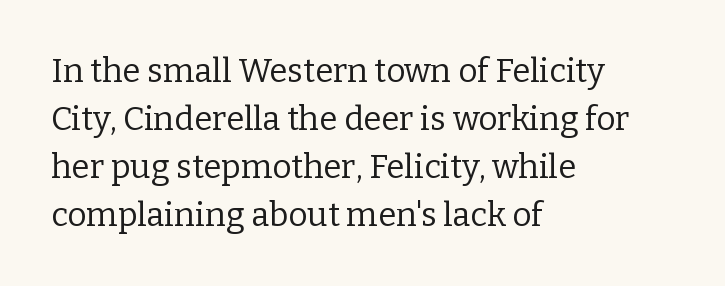
{"serif": "yes", "italic": "no", "bold": "no", "weight": "regular", "width": "normal", "stroke_contrast": "low", "x_height": "medium", "monospaced": "no", "underline": "no", "align": "left", "line_spacing": "normal", "line_spacing_ratio": 1.45, "letter_spacing": "normal", "letter_spacing_em": 0.0, "glyph_px": 33}
